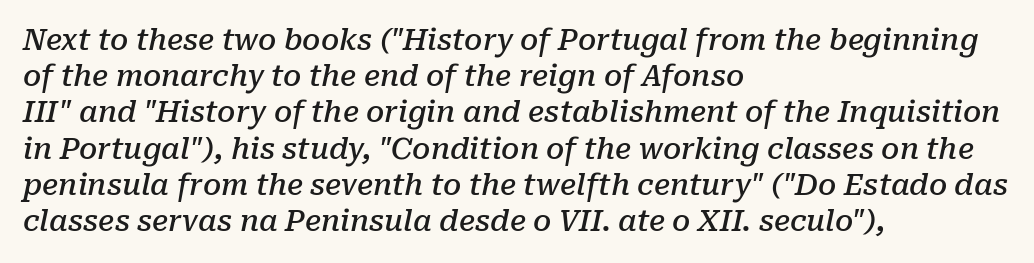
{"serif": "yes", "italic": "yes", "lean": "right", "slant_degrees": 10, "bold": "semi", "weight": "semibold", "width": "normal", "stroke_contrast": "low", "x_height": "medium", "monospaced": "no", "underline": "no", "align": "left", "line_spacing": "normal", "line_spacing_ratio": 1.25, "letter_spacing": "normal", "letter_spacing_em": 0.0, "glyph_px": 29}
